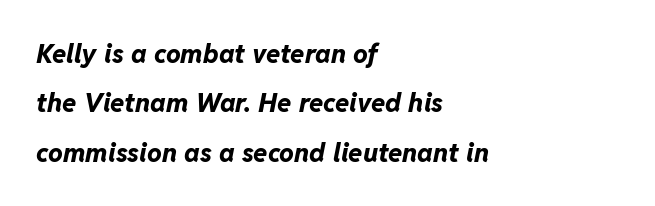
Q: Is the text bold? A: Yes.
Q: Is the text italic (slanted)? A: Yes, it leans right by about 11 degrees.
Q: Is the text underlined? A: No.
Q: How is the paragraph aligned? A: Left-aligned.
Q: Is the spacing between letters normal or unusually wide? A: Normal.
Q: Is the spacing between lines tight, normal or loose? A: Loose.
